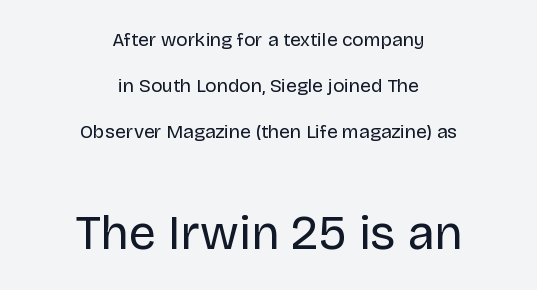
{"serif": "no", "italic": "no", "bold": "no", "weight": "regular", "width": "normal", "stroke_contrast": "low", "x_height": "large", "monospaced": "no", "underline": "no", "align": "center", "line_spacing": "loose", "line_spacing_ratio": 2.41, "letter_spacing": "normal", "letter_spacing_em": 0.0, "larger_block": "second", "size_ratio": 2.53, "glyph_px": 48}
